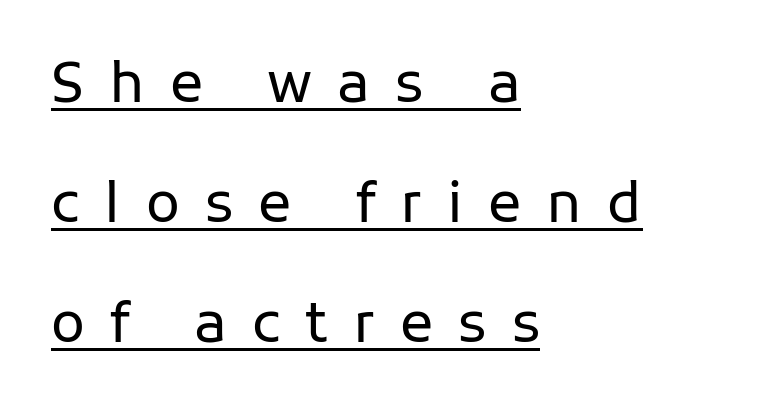
{"serif": "no", "italic": "no", "bold": "no", "weight": "regular", "width": "normal", "stroke_contrast": "low", "x_height": "medium", "monospaced": "no", "underline": "yes", "align": "left", "line_spacing": "loose", "line_spacing_ratio": 2.14, "letter_spacing": "wide", "letter_spacing_em": 0.45, "glyph_px": 56}
